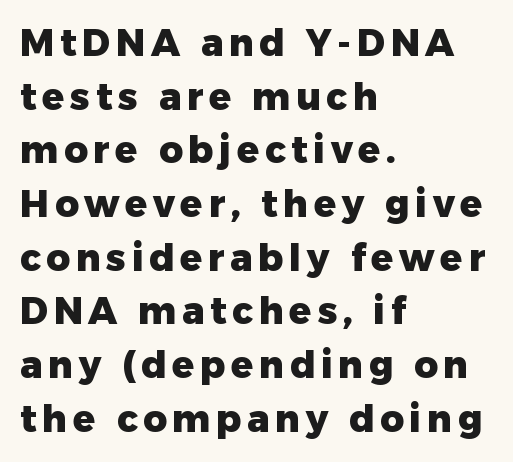
{"serif": "no", "italic": "no", "bold": "yes", "weight": "heavy", "width": "normal", "stroke_contrast": "low", "x_height": "medium", "monospaced": "no", "underline": "no", "align": "left", "line_spacing": "normal", "line_spacing_ratio": 1.45, "glyph_px": 37}
